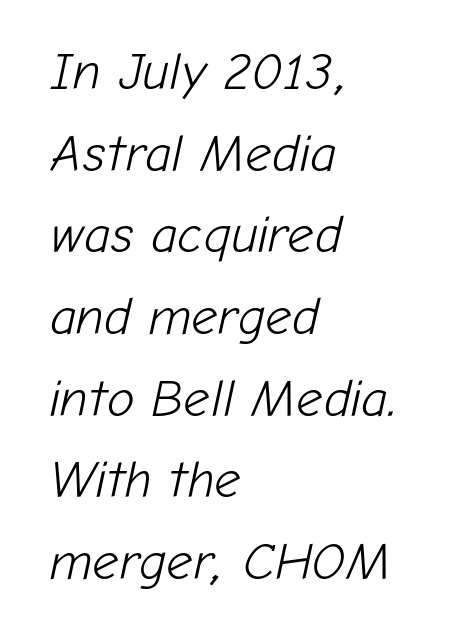
{"italic": "yes", "lean": "right", "slant_degrees": 12, "bold": "no", "weight": "light", "width": "normal", "stroke_contrast": "low", "x_height": "medium", "monospaced": "no", "underline": "no", "align": "left", "line_spacing": "normal", "line_spacing_ratio": 1.57, "letter_spacing": "normal", "letter_spacing_em": 0.0, "glyph_px": 52}
